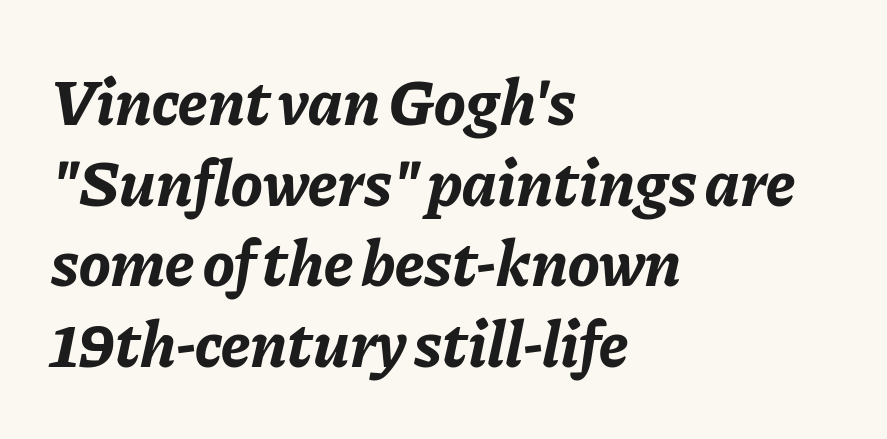
The image shows 66 px bold type, italic (leaning right); set left-aligned, line spacing 1.22x, normal letter spacing, not underlined; low stroke contrast and a medium x-height.
